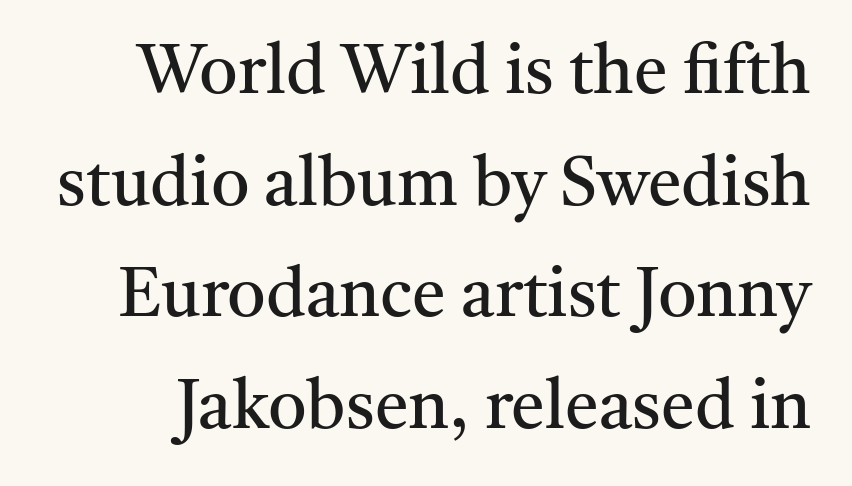
Typographically, this falls in the serif category. A normal amount of white space separates one row of letters from the next. Think of a printed novel: that variable character pitch is what you see here. No extra ink here — the face is not bold. The strip under each line holds only bare page.
